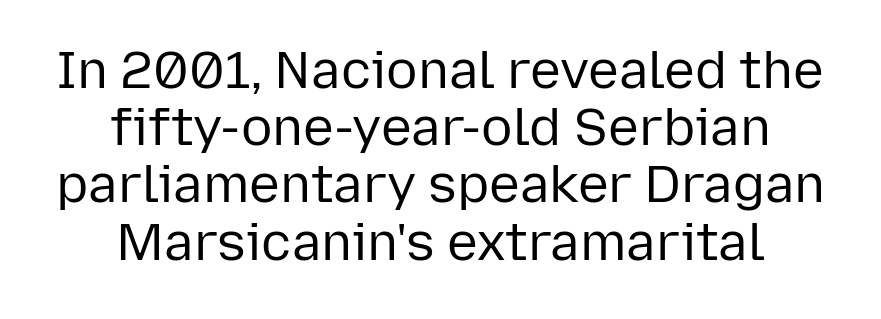
{"serif": "no", "italic": "no", "bold": "no", "weight": "regular", "width": "normal", "stroke_contrast": "low", "x_height": "medium", "monospaced": "no", "underline": "no", "align": "center", "line_spacing": "tight", "line_spacing_ratio": 1.1, "letter_spacing": "normal", "letter_spacing_em": 0.0, "glyph_px": 52}
